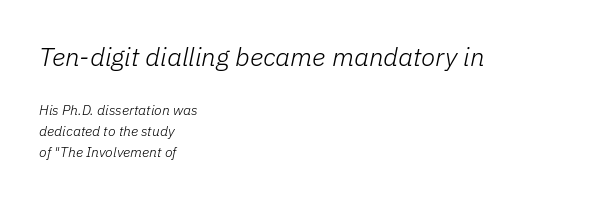
Q: Is the text bold? A: No.
Q: Is the text italic (slanted)? A: Yes, it leans right by about 11 degrees.
Q: Is the text underlined? A: No.
Q: How is the paragraph aligned? A: Left-aligned.
Q: Is the spacing between letters normal or unusually wide? A: Normal.
Q: Is the spacing between lines tight, normal or loose? A: Normal.
Q: Which block of text is set in a larger size, the first (top) or the second (bottom)? A: The first (top) one.
